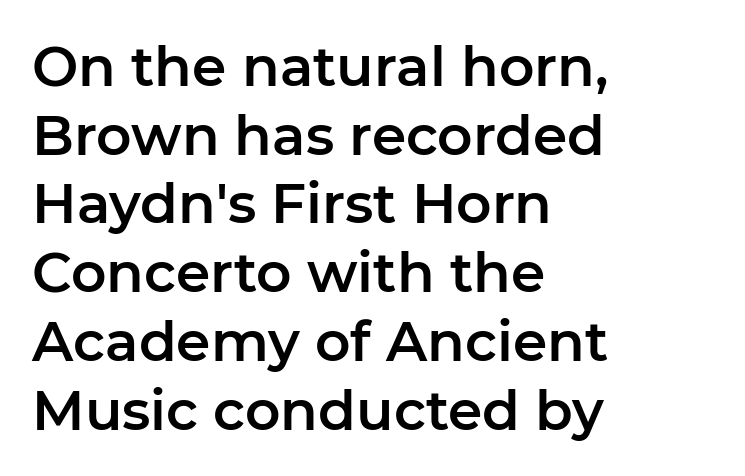
The image shows 55 px sans-serif type, upright; set left-aligned, normal line spacing (1.25x), normal letter spacing, not underlined; low stroke contrast and a medium x-height.
